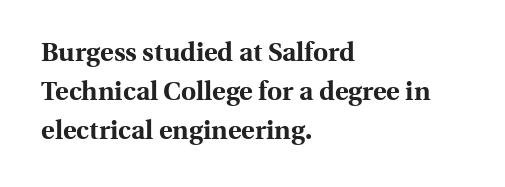
The image shows 26 px bold type, upright; set left-aligned, normal line spacing (1.5x), normal letter spacing, not underlined.
